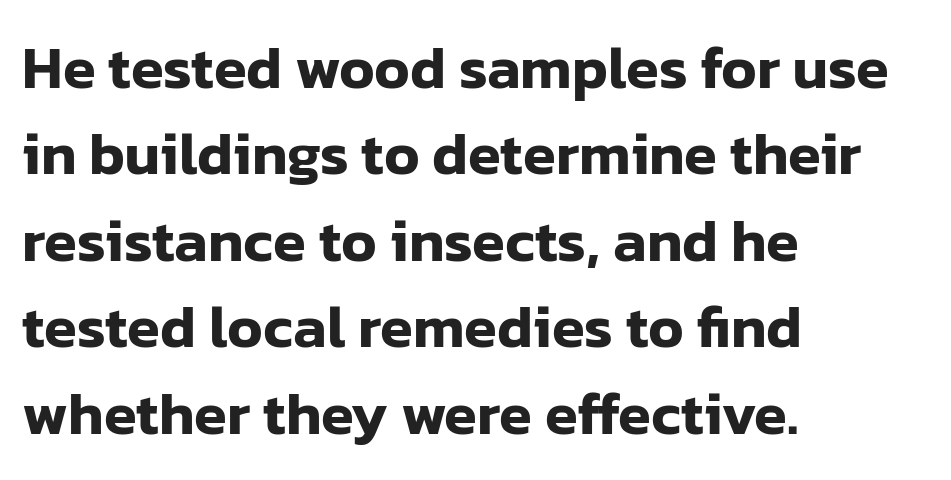
Think of a printed novel: that variable character pitch is what you see here. Nobody drew a line under any word here. Serif or sans? Sans — the stroke terminals are bare. The lines in this sample share a left origin and differ only in where they stop.
